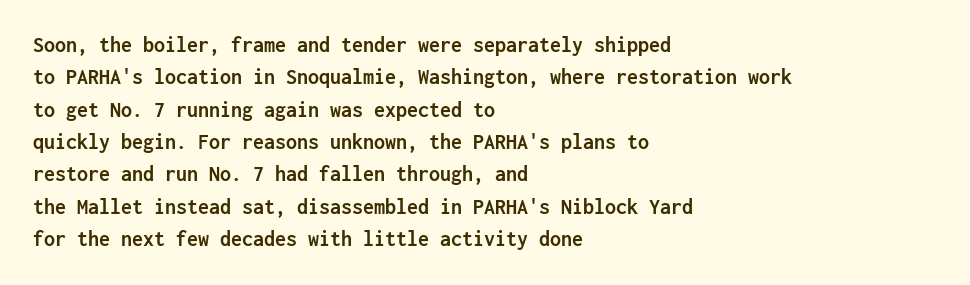
{"italic": "no", "bold": "yes", "underline": "no", "align": "left", "line_spacing": "normal", "line_spacing_ratio": 1.47, "letter_spacing": "normal", "letter_spacing_em": 0.0, "glyph_px": 22}
